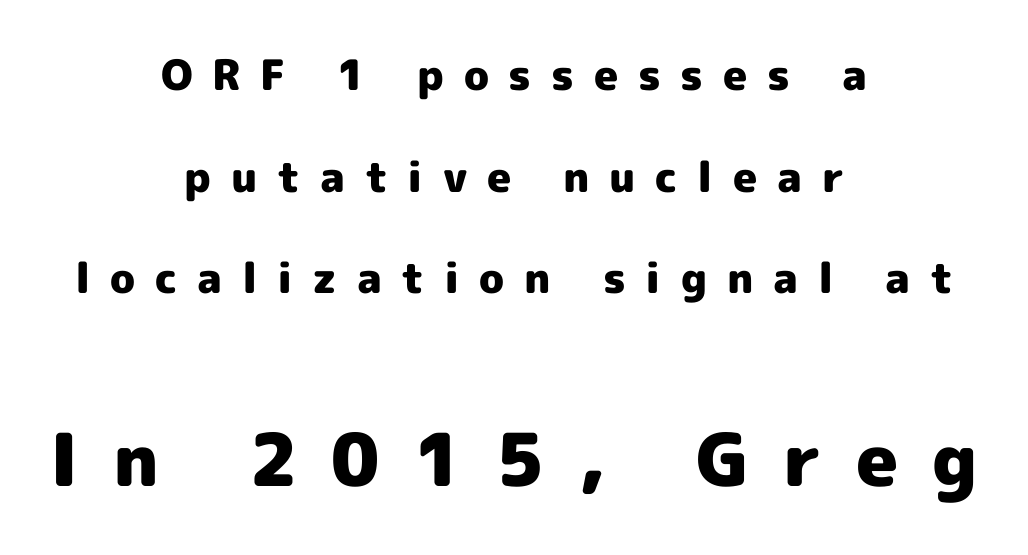
Q: Is the text bold? A: Yes.
Q: Is the text italic (slanted)? A: No, it is upright.
Q: Is the typeface a serif or a sans-serif typeface? A: Sans-serif.
Q: Is the text underlined? A: No.
Q: How is the paragraph aligned? A: Centered.
Q: Is the spacing between letters normal or unusually wide? A: Unusually wide.
Q: Is the spacing between lines tight, normal or loose? A: Loose.
Q: Which block of text is set in a larger size, the first (top) or the second (bottom)? A: The second (bottom) one.
Q: Width (condensed, normal, or wide)? A: Normal.
Q: x-height? A: Medium.
Q: Monospaced? A: No.
